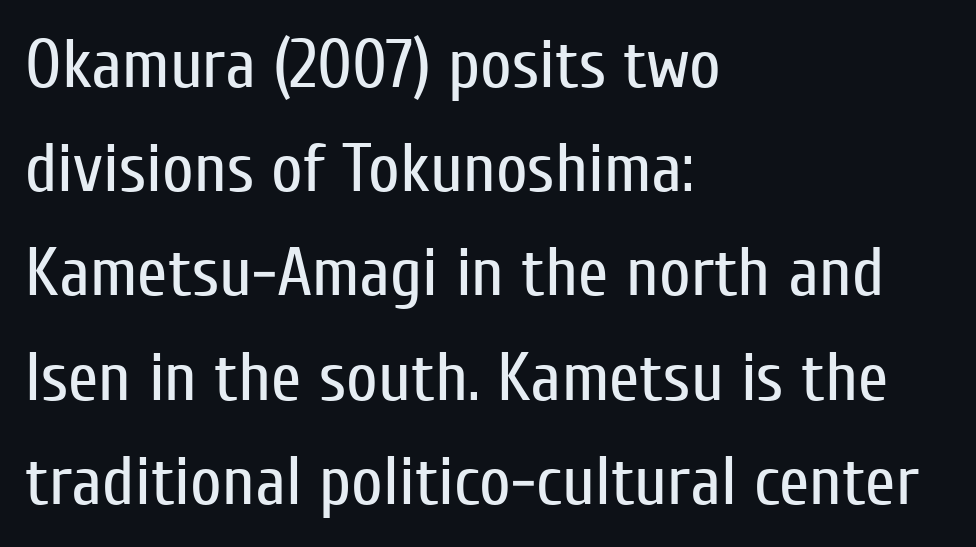
The rag falls on the right side of this text block. The rendering uses natural spacing where letterforms have individual widths. Default kerning and tracking; the words read as compact shapes. The passage shown stacks its lines at a standard gap. I'd call this a sans setting — the letters go barefoot.
